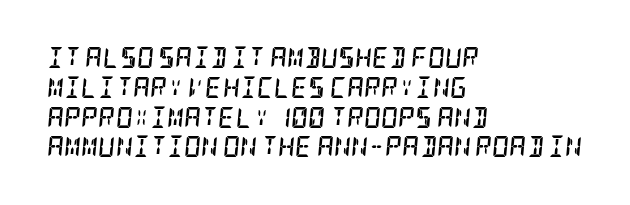
The image shows 21 px bold type, italic (leaning right); set left-aligned, normal line spacing (1.42x), normal letter spacing, not underlined.
